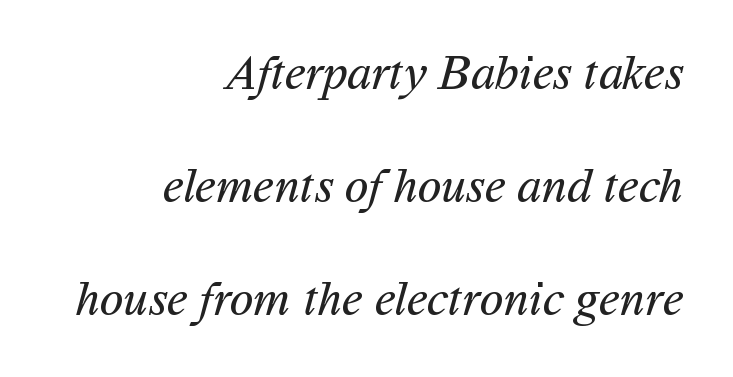
The image shows 49 px regular-weight sans-serif type; set right-aligned, loose line spacing (2.31x), normal letter spacing, not underlined; medium stroke contrast and a medium x-height.
